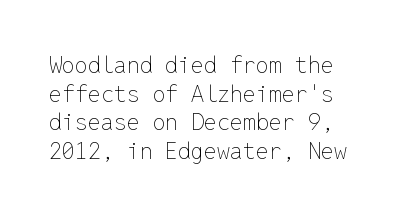
Honestly, the letter spacing is just normal — you wouldn't notice it. Lines of text with bare space underneath. Honestly, the row spacing looks completely unremarkable. Think standard paragraph weight, or any step lighter than that. Ascenders rise straight up at ninety degrees.
